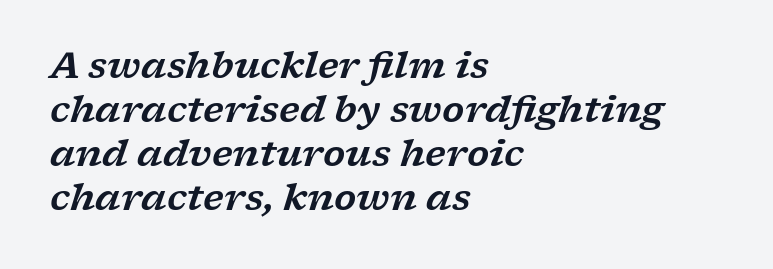
You can tell it's italic because the verticals aren't actually vertical. The rendering uses natural spacing where letterforms have individual widths. Is the block centered? No — it sits flush against the left margin. A typesetter would call this zero additional tracking. A clean baseline with only descenders dipping below it. A serif font was chosen for this passage.
